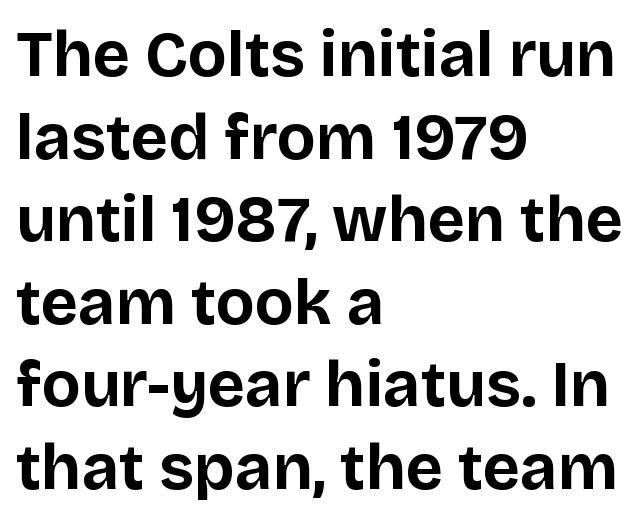
Words float on clear page, feet unadorned. Is the type bold? Yes — the strokes are clearly thick and heavy. A typesetter would mark this as roman, not italic. Letter spacing: default.
